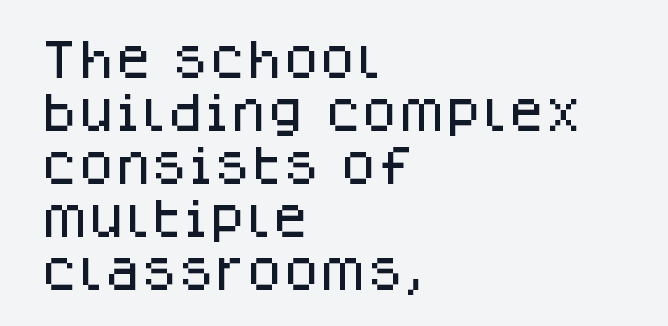
{"serif": "no", "italic": "no", "width": "normal", "stroke_contrast": "low", "x_height": "large", "monospaced": "no", "underline": "no", "align": "left", "line_spacing": "normal", "line_spacing_ratio": 1.26, "letter_spacing": "normal", "letter_spacing_em": 0.0, "glyph_px": 42}
